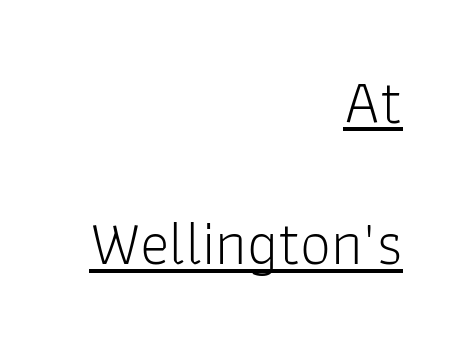
On a weight scale, this lands at 450 or below. The face used here appears with an underline applied. The setting favours the right margin, as signatures and pull-quotes sometimes do. Words appear dense and cohesive because spacing is normal. These lines are rendered in a variable-pitch font. Airy leading.
